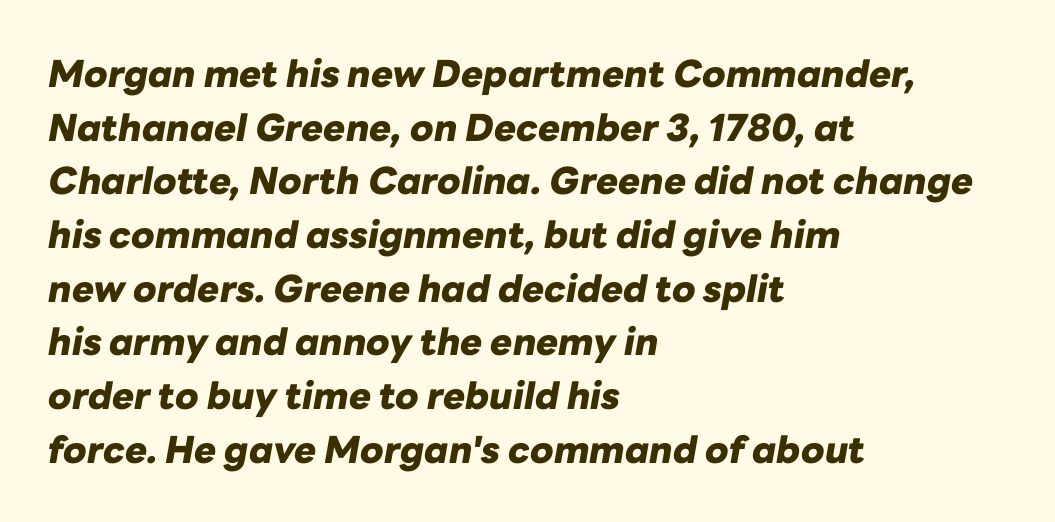
Q: Is the text bold? A: Yes.
Q: Is the text italic (slanted)? A: Yes, it leans right by about 10 degrees.
Q: Is the text underlined? A: No.
Q: How is the paragraph aligned? A: Left-aligned.
Q: Is the spacing between letters normal or unusually wide? A: Normal.
Q: Is the spacing between lines tight, normal or loose? A: Normal.
Q: Width (condensed, normal, or wide)? A: Normal.
Q: Stroke contrast? A: Low.
Q: x-height? A: Medium.
Q: Monospaced? A: No.
